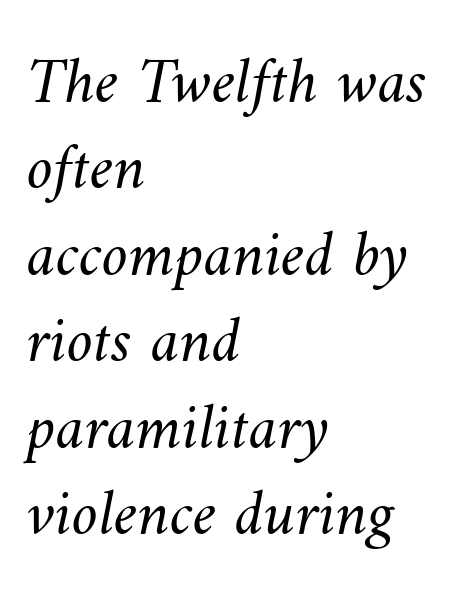
Q: Is the text bold? A: No.
Q: Is the text underlined? A: No.
Q: How is the paragraph aligned? A: Left-aligned.
Q: Is the spacing between letters normal or unusually wide? A: Normal.
Q: Is the spacing between lines tight, normal or loose? A: Normal.
Q: Width (condensed, normal, or wide)? A: Normal.
Q: Stroke contrast? A: Medium.
Q: x-height? A: Small.
Q: Monospaced? A: No.
